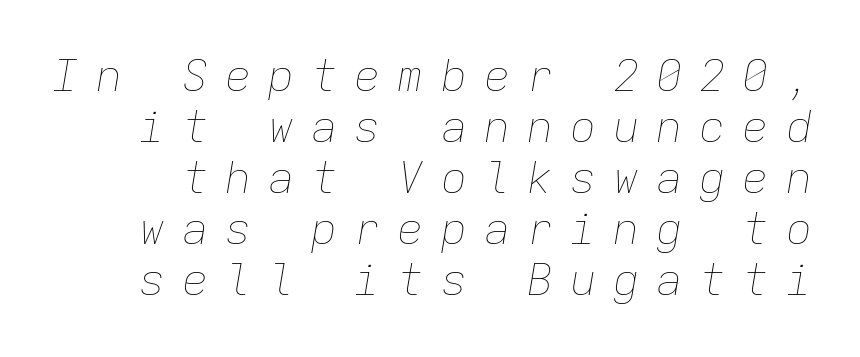
The image shows 44 px thin type, italic (leaning right), monospaced; set line spacing 1.16x, unusually wide letter spacing (+0.38 em), not underlined; low stroke contrast and a medium x-height.
